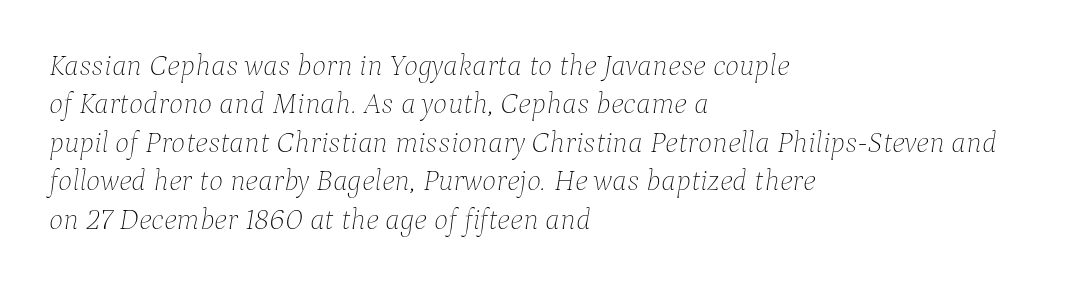
Q: Is the text bold? A: No.
Q: Is the text italic (slanted)? A: Yes, it leans right by about 9 degrees.
Q: Is the text underlined? A: No.
Q: How is the paragraph aligned? A: Left-aligned.
Q: Is the spacing between letters normal or unusually wide? A: Normal.
Q: Is the spacing between lines tight, normal or loose? A: Normal.
Q: Width (condensed, normal, or wide)? A: Normal.
Q: Stroke contrast? A: Low.
Q: x-height? A: Medium.
Q: Monospaced? A: No.
